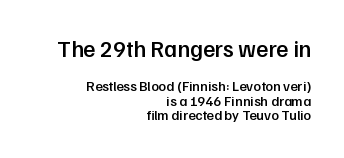
Q: Is the text bold? A: Semi-bold.
Q: Is the text italic (slanted)? A: No, it is upright.
Q: Is the text underlined? A: No.
Q: How is the paragraph aligned? A: Right-aligned.
Q: Is the spacing between letters normal or unusually wide? A: Normal.
Q: Is the spacing between lines tight, normal or loose? A: Tight.
Q: Which block of text is set in a larger size, the first (top) or the second (bottom)? A: The first (top) one.
